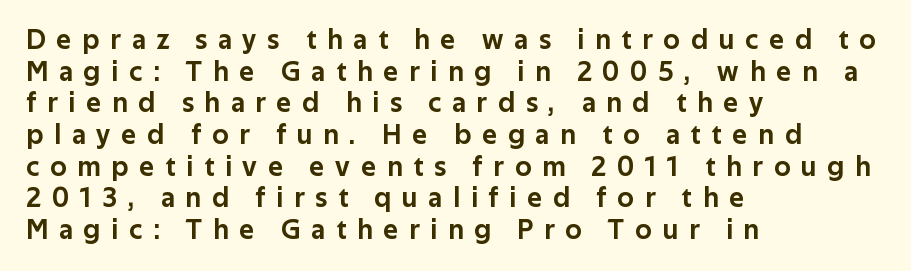
The image shows 28 px sans-serif type, upright; set left-aligned, tight line spacing (1.13x), unusually wide letter spacing (+0.39 em), not underlined; low stroke contrast and a medium x-height.
